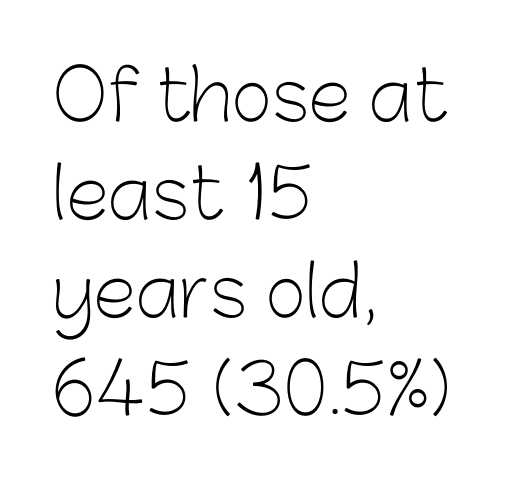
Q: Is the text bold? A: No.
Q: Is the text italic (slanted)? A: No, it is upright.
Q: Is the typeface a serif or a sans-serif typeface? A: Sans-serif.
Q: Is the text underlined? A: No.
Q: How is the paragraph aligned? A: Left-aligned.
Q: Is the spacing between letters normal or unusually wide? A: Normal.
Q: Is the spacing between lines tight, normal or loose? A: Normal.
Q: Width (condensed, normal, or wide)? A: Normal.
Q: Stroke contrast? A: Low.
Q: x-height? A: Medium.
Q: Monospaced? A: No.
